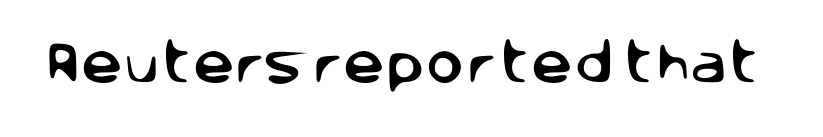
Q: Is the text italic (slanted)? A: No, it is upright.
Q: Is the typeface a serif or a sans-serif typeface? A: Sans-serif.
Q: Is the text underlined? A: No.
Q: Is the spacing between letters normal or unusually wide? A: Normal.
Q: Width (condensed, normal, or wide)? A: Normal.
Q: Stroke contrast? A: Low.
Q: x-height? A: Large.
Q: Monospaced? A: No.
